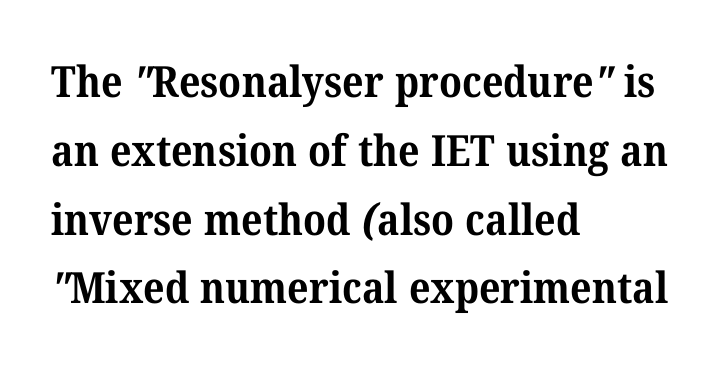
Think of a printed novel: that variable character pitch is what you see here. Rows of type keep a routine distance in the vertical direction. Stroke terminals: seriffed. The space beneath each line is pristine and unruled.
